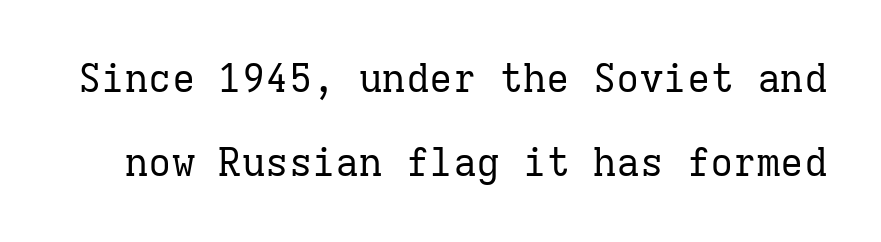
Q: Is the text bold? A: No.
Q: Is the text italic (slanted)? A: No, it is upright.
Q: Is the typeface a serif or a sans-serif typeface? A: Serif.
Q: Is the text underlined? A: No.
Q: Is the spacing between letters normal or unusually wide? A: Normal.
Q: Is the spacing between lines tight, normal or loose? A: Loose.
Q: Width (condensed, normal, or wide)? A: Normal.
Q: Stroke contrast? A: Low.
Q: x-height? A: Medium.
Q: Monospaced? A: Yes.
